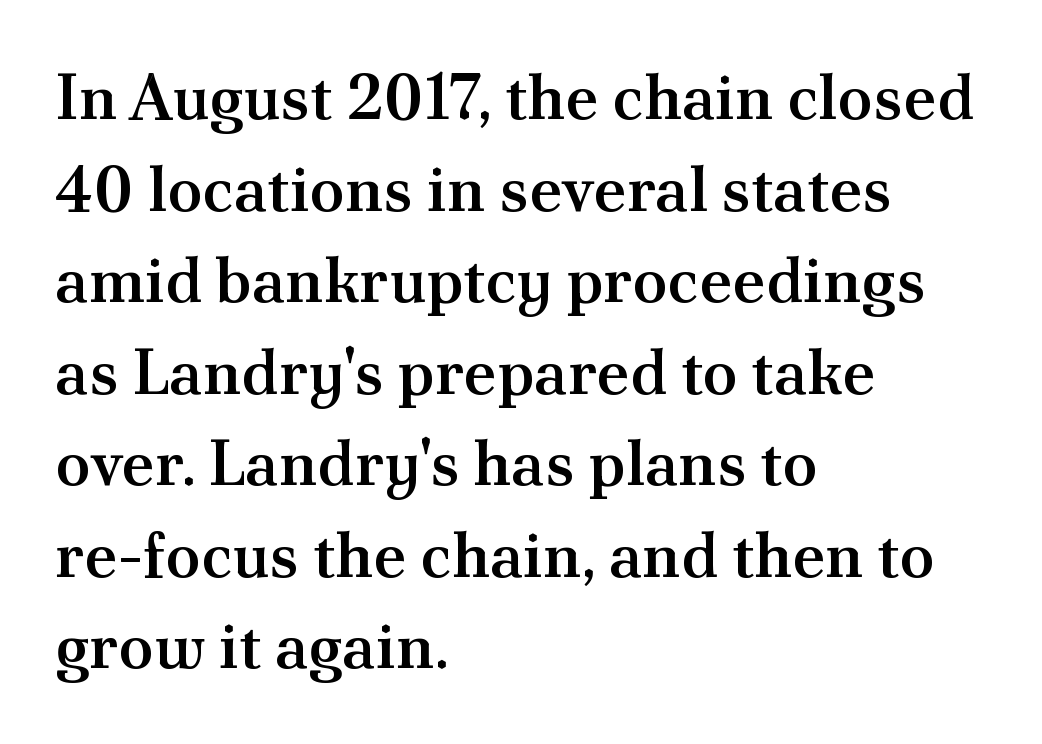
{"serif": "yes", "italic": "no", "bold": "semi", "weight": "semibold", "width": "normal", "stroke_contrast": "medium", "x_height": "small", "monospaced": "no", "underline": "no", "align": "left", "line_spacing": "normal", "line_spacing_ratio": 1.43, "letter_spacing": "normal", "letter_spacing_em": 0.0, "glyph_px": 64}
